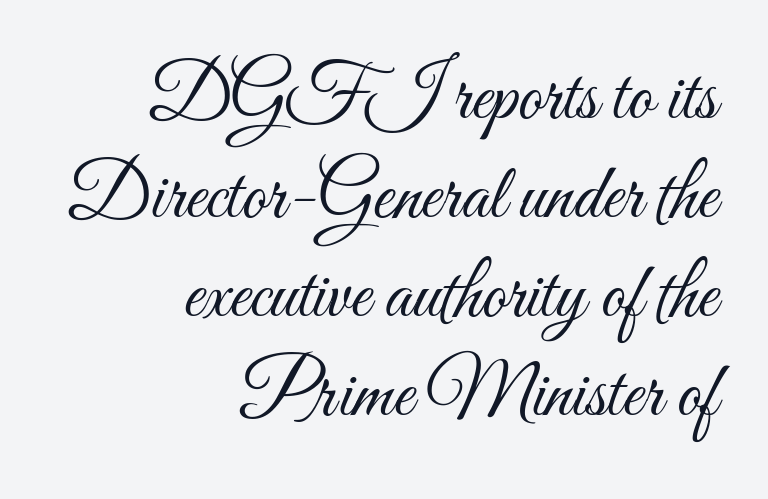
{"bold": "no", "weight": "light", "width": "condensed", "stroke_contrast": "medium", "x_height": "small", "monospaced": "no", "underline": "no", "align": "right", "line_spacing": "normal", "line_spacing_ratio": 1.27, "letter_spacing": "normal", "letter_spacing_em": 0.0, "glyph_px": 78}
